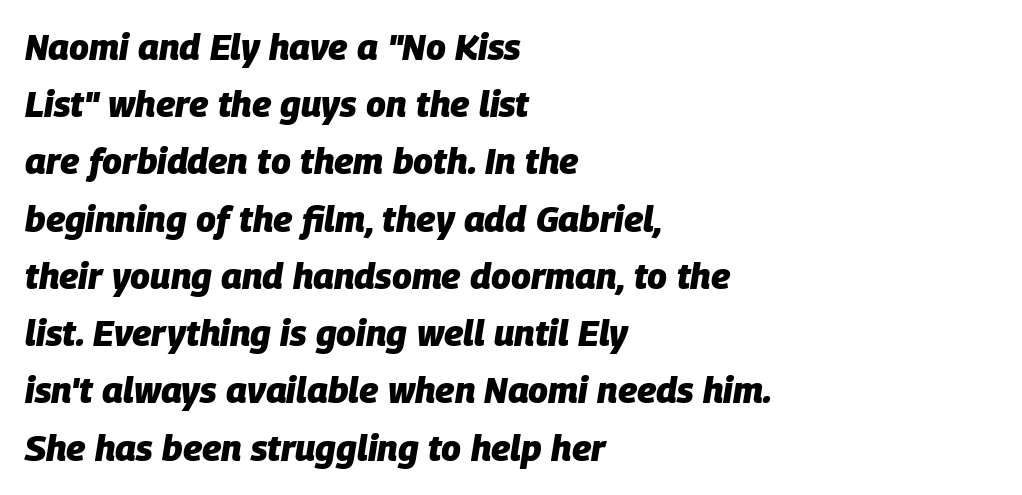
The image shows 36 px heavy type, italic (leaning right); set left-aligned, normal line spacing (1.59x), normal letter spacing, not underlined; low stroke contrast and a large x-height.
